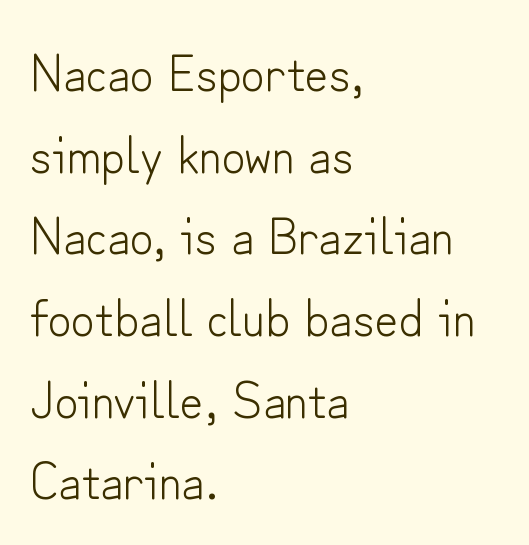
Q: Is the text bold? A: No.
Q: Is the text italic (slanted)? A: No, it is upright.
Q: Is the typeface a serif or a sans-serif typeface? A: Sans-serif.
Q: Is the text underlined? A: No.
Q: How is the paragraph aligned? A: Left-aligned.
Q: Is the spacing between letters normal or unusually wide? A: Normal.
Q: Is the spacing between lines tight, normal or loose? A: Normal.
Q: Width (condensed, normal, or wide)? A: Normal.
Q: Stroke contrast? A: Low.
Q: x-height? A: Small.
Q: Monospaced? A: No.
